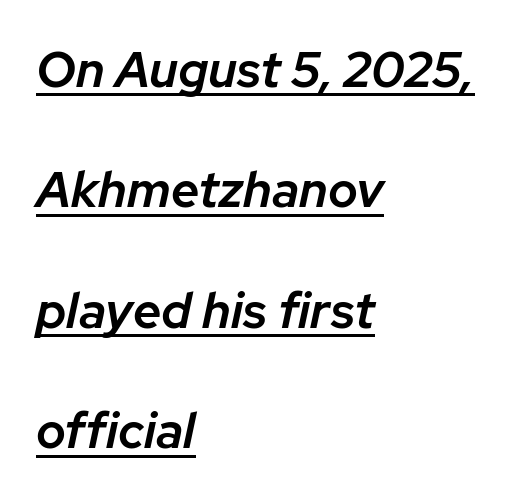
The image shows 50 px semibold type, italic (leaning right); set left-aligned, loose line spacing (2.41x), normal letter spacing, underlined; low stroke contrast and a medium x-height.
